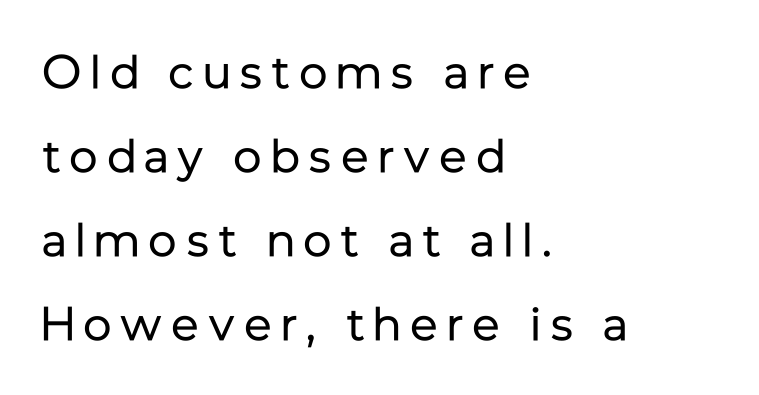
The image shows 47 px regular-weight sans-serif type, upright; set left-aligned, line spacing 1.79x, not underlined; low stroke contrast and a medium x-height.
